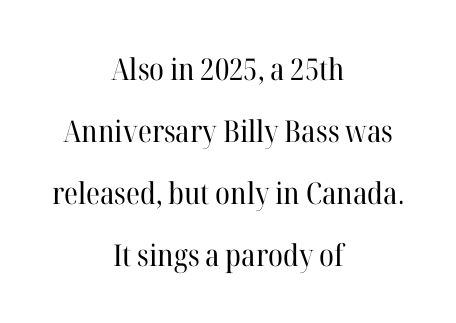
The image shows 30 px regular-weight serif type, upright; set centered, loose line spacing (2.07x), normal letter spacing, not underlined; high stroke contrast and a medium x-height.
